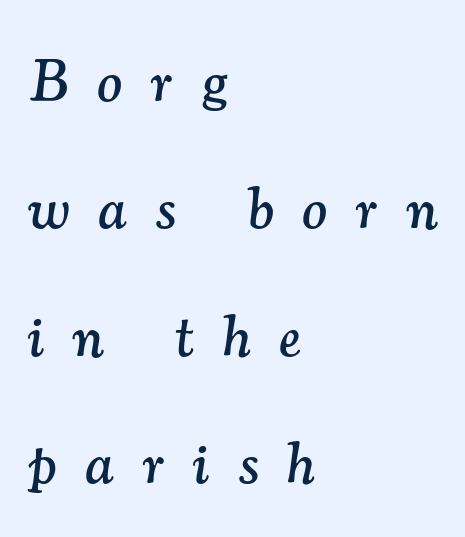
The image shows 59 px serif type, italic (leaning right); set left-aligned, loose line spacing (2.16x), unusually wide letter spacing (+0.49 em), not underlined; medium stroke contrast and a small x-height.
